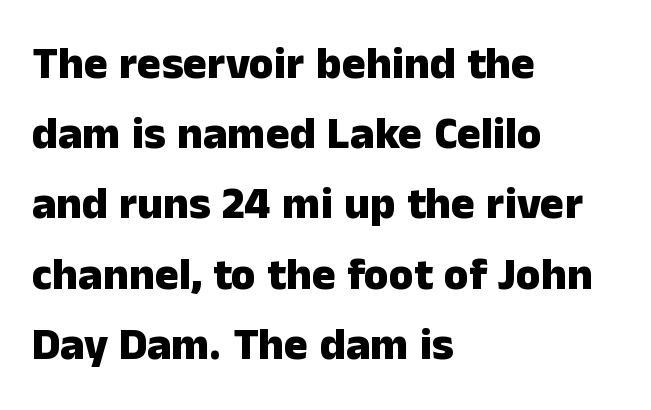
Q: Is the text bold? A: Yes.
Q: Is the text italic (slanted)? A: No, it is upright.
Q: Is the typeface a serif or a sans-serif typeface? A: Sans-serif.
Q: Is the text underlined? A: No.
Q: How is the paragraph aligned? A: Left-aligned.
Q: Is the spacing between letters normal or unusually wide? A: Normal.
Q: Is the spacing between lines tight, normal or loose? A: Normal.
Q: Width (condensed, normal, or wide)? A: Normal.
Q: Stroke contrast? A: Low.
Q: x-height? A: Medium.
Q: Monospaced? A: No.
